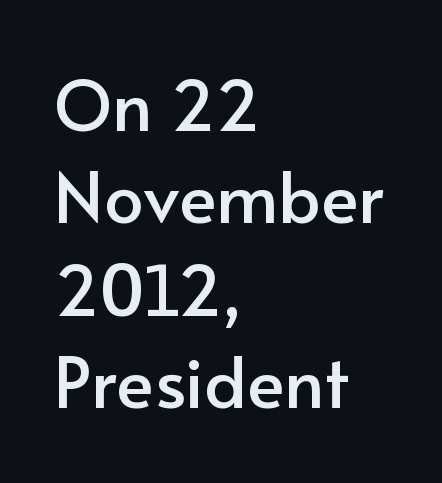
The zone under the glyphs is completely vacant. Italic: no, the glyphs are upright roman. These lines are rendered in a variable-pitch font. Words appear dense and cohesive because spacing is normal. A normal amount of white space separates one row of letters from the next. Short and long lines alike share a common starting point at left.
